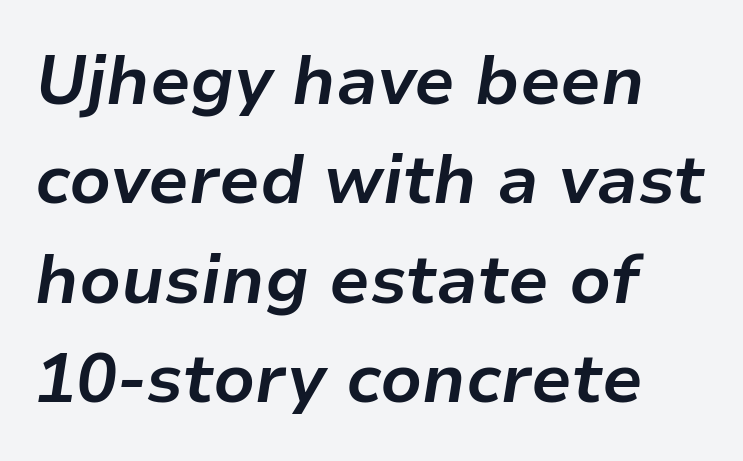
The image shows 68 px bold type, italic (leaning right); set left-aligned, normal line spacing (1.46x), normal letter spacing, not underlined; low stroke contrast and a medium x-height.
